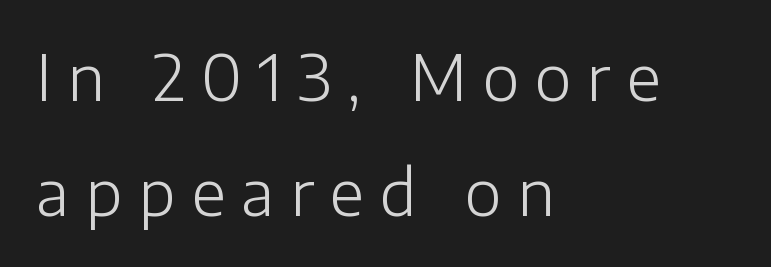
{"serif": "no", "italic": "no", "bold": "no", "weight": "light", "width": "normal", "stroke_contrast": "low", "x_height": "medium", "monospaced": "no", "underline": "no", "align": "left", "line_spacing_ratio": 1.83, "letter_spacing": "wide", "letter_spacing_em": 0.25, "glyph_px": 63}
